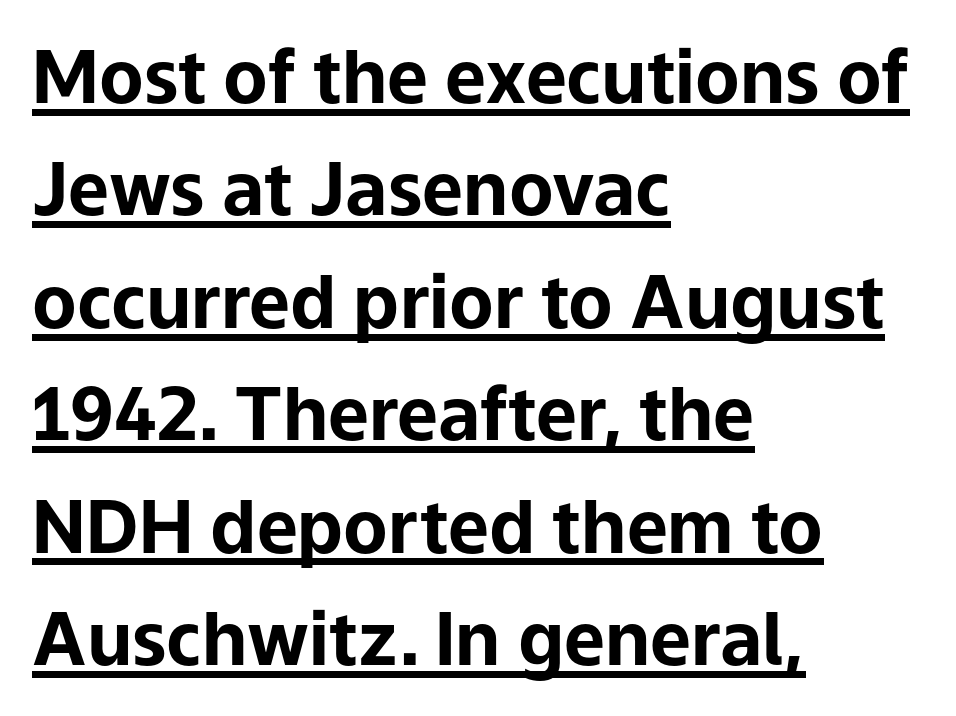
{"serif": "no", "italic": "no", "bold": "yes", "weight": "bold", "width": "normal", "stroke_contrast": "low", "x_height": "medium", "monospaced": "no", "underline": "yes", "align": "left", "line_spacing": "normal", "line_spacing_ratio": 1.54, "letter_spacing": "normal", "letter_spacing_em": 0.0, "glyph_px": 73}
